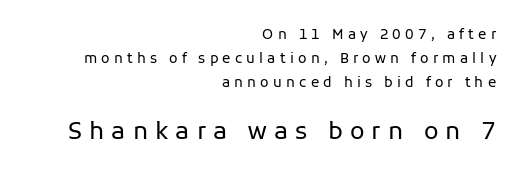
{"italic": "no", "bold": "no", "underline": "no", "align": "right", "line_spacing_ratio": 1.71, "letter_spacing": "wide", "letter_spacing_em": 0.3, "larger_block": "second", "size_ratio": 1.71, "glyph_px": 24}
